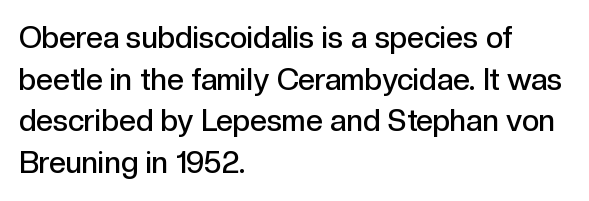
The image shows 30 px semibold sans-serif type, upright; set left-aligned, normal line spacing (1.39x), normal letter spacing, not underlined; a medium x-height.
